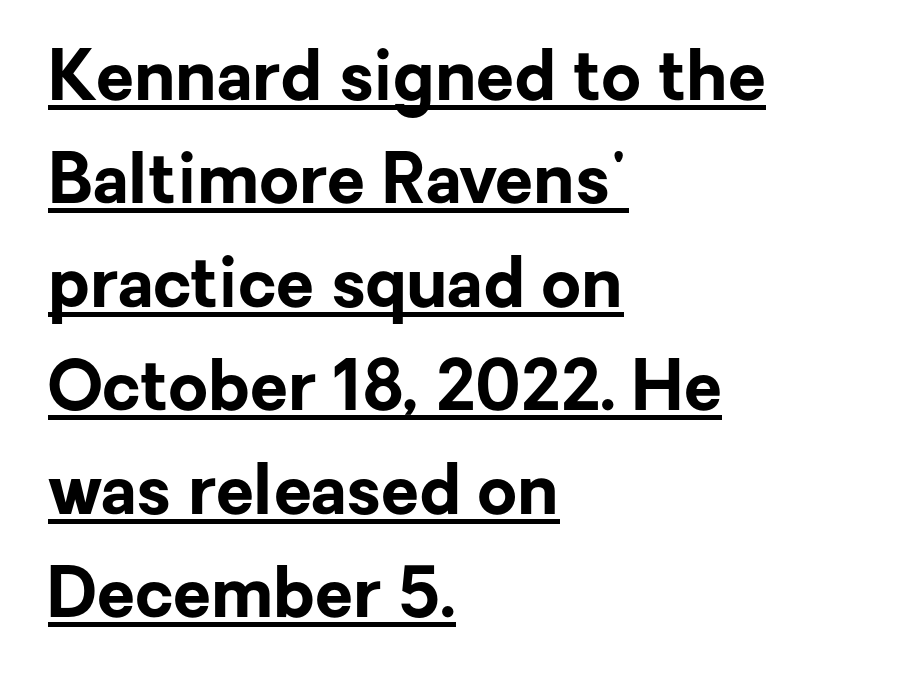
You could not count columns in this text — the font is proportionally spaced. Compared with typical paragraphs, the rows here are spaced about the same. Every stem runs plumb, perpendicular to the baseline. Is the type bold? Yes — the strokes are clearly thick and heavy. The rendering anchors every line to the left-hand side. Quick note: underline on.
